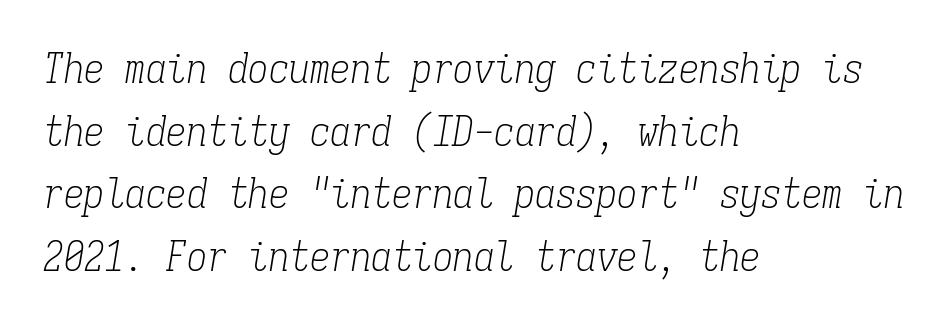
{"serif": "yes", "italic": "yes", "lean": "right", "slant_degrees": 9, "bold": "no", "weight": "light", "width": "condensed", "stroke_contrast": "low", "x_height": "medium", "monospaced": "yes", "underline": "no", "align": "left", "line_spacing": "normal", "line_spacing_ratio": 1.53, "letter_spacing": "normal", "letter_spacing_em": 0.0, "glyph_px": 41}
